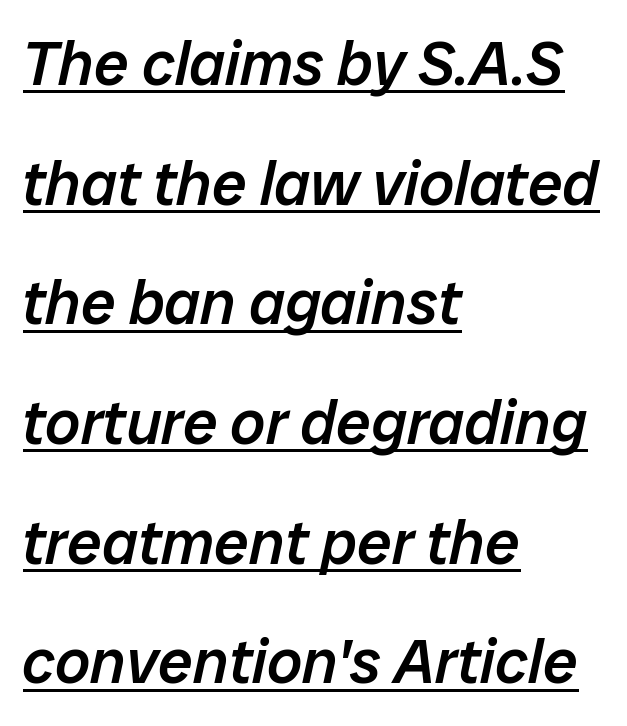
Would a proofreader flag this as italicized? Yes. This sample has the flowing, uneven cadence of proportional lettering. A bit beefed up — I'd call it semibold rather than bold. Loosely led — the rows are spread out. What decoration does the sample have? An underline.
